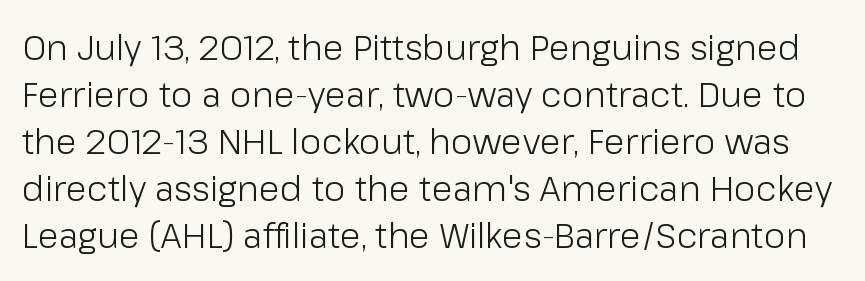
The image shows 35 px light sans-serif type, upright; set normal line spacing (1.34x), normal letter spacing, not underlined; low stroke contrast and a medium x-height.
